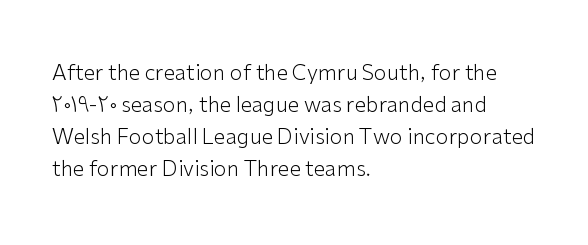
Vertical strokes here are truly vertical. The paragraph has a hard left edge and a soft right edge. The rendering uses a moderate line-height, typical for paragraphs. The cut favours lightness, reaching ordinary text weight at its darkest.
